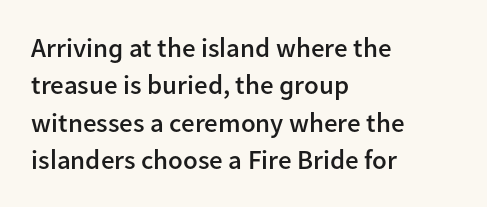
{"italic": "no", "bold": "semi", "underline": "no", "align": "left", "line_spacing": "normal", "line_spacing_ratio": 1.38, "letter_spacing": "normal", "letter_spacing_em": 0.0, "glyph_px": 27}
